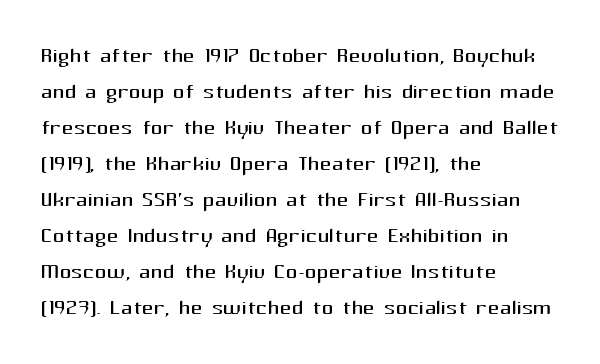
Q: Is the text bold? A: No.
Q: Is the text italic (slanted)? A: No, it is upright.
Q: Is the typeface a serif or a sans-serif typeface? A: Sans-serif.
Q: Is the text underlined? A: No.
Q: How is the paragraph aligned? A: Left-aligned.
Q: Is the spacing between letters normal or unusually wide? A: Normal.
Q: Width (condensed, normal, or wide)? A: Normal.
Q: Stroke contrast? A: Medium.
Q: x-height? A: Medium.
Q: Monospaced? A: No.
